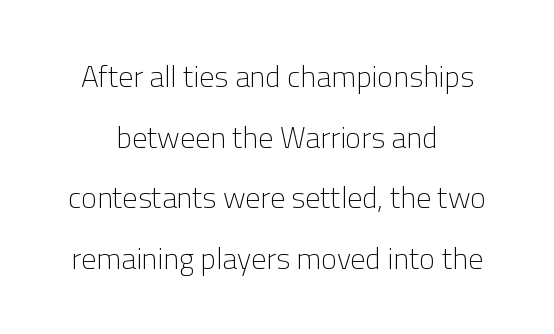
The image shows 30 px light sans-serif type, upright; set centered, loose line spacing (2.02x), normal letter spacing, not underlined; low stroke contrast and a medium x-height.
